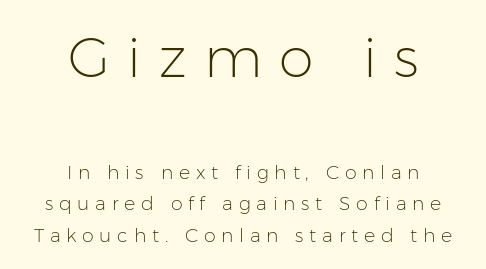
{"serif": "no", "italic": "no", "bold": "no", "weight": "light", "width": "normal", "stroke_contrast": "low", "x_height": "medium", "monospaced": "no", "underline": "no", "align": "center", "line_spacing": "normal", "line_spacing_ratio": 1.66, "letter_spacing": "wide", "letter_spacing_em": 0.3, "larger_block": "first", "size_ratio": 2.95, "glyph_px": 56}
